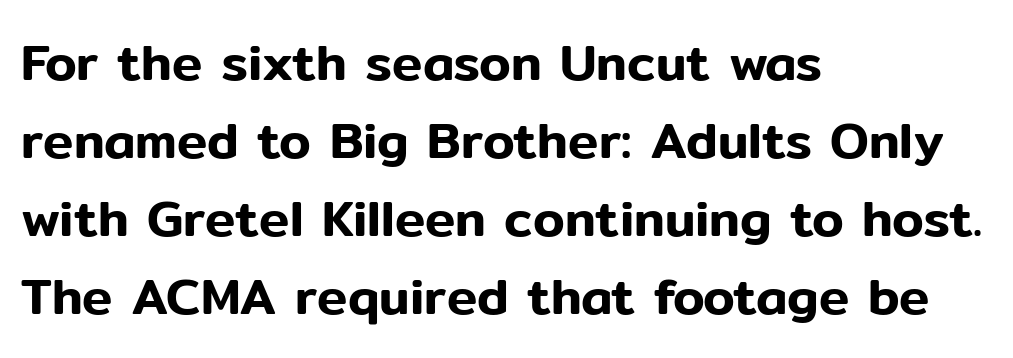
Honestly, the letter spacing is just normal — you wouldn't notice it. Is this a sans? Yes — the strokes have no serifs. The glyphs are unaccompanied by any horizontal stroke below them. The lines are quadded left. This sample has the flowing, uneven cadence of proportional lettering.
